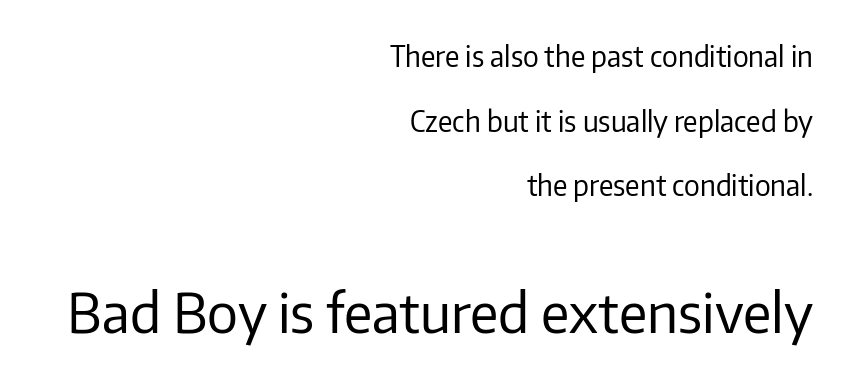
{"serif": "no", "italic": "no", "bold": "no", "weight": "regular", "width": "normal", "stroke_contrast": "low", "x_height": "medium", "monospaced": "no", "underline": "no", "align": "right", "line_spacing": "loose", "line_spacing_ratio": 2.31, "letter_spacing": "normal", "letter_spacing_em": 0.0, "larger_block": "second", "size_ratio": 1.96, "glyph_px": 55}
